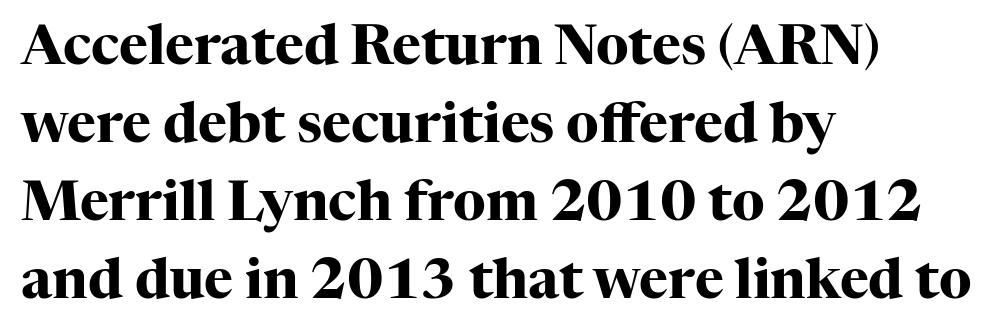
The image shows 55 px heavy serif type, upright; set left-aligned, normal line spacing (1.42x), normal letter spacing, not underlined; high stroke contrast and a medium x-height.
